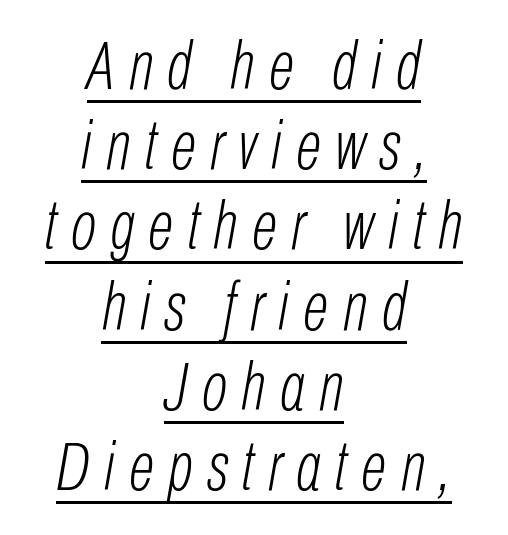
{"italic": "yes", "lean": "right", "slant_degrees": 10, "bold": "no", "weight": "light", "width": "condensed", "stroke_contrast": "low", "x_height": "medium", "monospaced": "no", "underline": "yes", "align": "center", "line_spacing_ratio": 1.18, "letter_spacing": "wide", "letter_spacing_em": 0.21, "glyph_px": 68}
